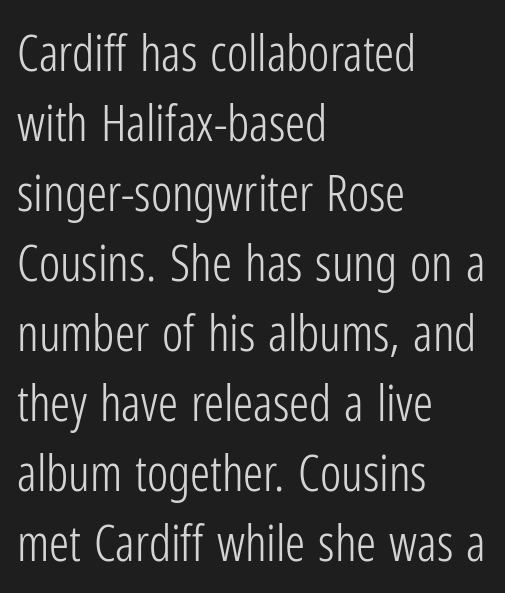
The image shows 50 px light, condensed sans-serif type, upright; set left-aligned, normal line spacing (1.4x), normal letter spacing, not underlined; low stroke contrast and a medium x-height.
